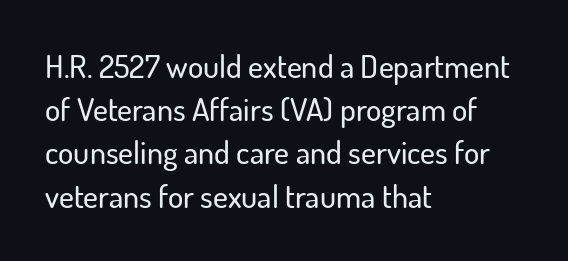
The image shows 32 px sans-serif type, upright; set left-aligned, normal line spacing (1.35x), normal letter spacing, not underlined; low stroke contrast and a small x-height.
